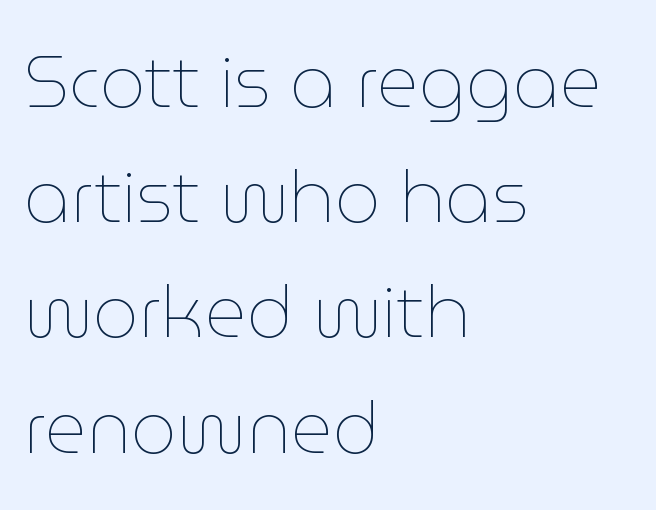
Q: Is the text bold? A: No.
Q: Is the text italic (slanted)? A: No, it is upright.
Q: Is the text underlined? A: No.
Q: How is the paragraph aligned? A: Left-aligned.
Q: Is the spacing between letters normal or unusually wide? A: Normal.
Q: Is the spacing between lines tight, normal or loose? A: Normal.
Q: Width (condensed, normal, or wide)? A: Normal.
Q: Stroke contrast? A: Low.
Q: x-height? A: Medium.
Q: Monospaced? A: No.
